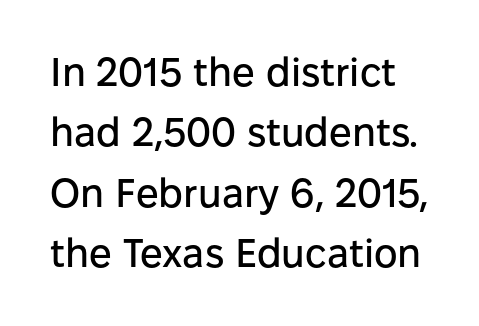
Q: Is the text italic (slanted)? A: No, it is upright.
Q: Is the typeface a serif or a sans-serif typeface? A: Sans-serif.
Q: Is the text underlined? A: No.
Q: Is the spacing between letters normal or unusually wide? A: Normal.
Q: Is the spacing between lines tight, normal or loose? A: Normal.
Q: Width (condensed, normal, or wide)? A: Normal.
Q: Stroke contrast? A: Low.
Q: x-height? A: Medium.
Q: Monospaced? A: No.
